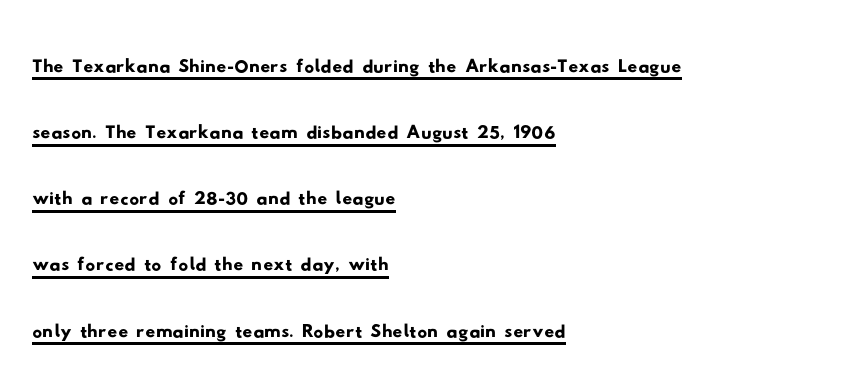
{"serif": "no", "width": "wide", "stroke_contrast": "low", "x_height": "small", "monospaced": "no", "underline": "yes", "align": "left", "line_spacing": "normal", "line_spacing_ratio": 1.35, "letter_spacing": "normal", "letter_spacing_em": 0.0, "glyph_px": 49}
